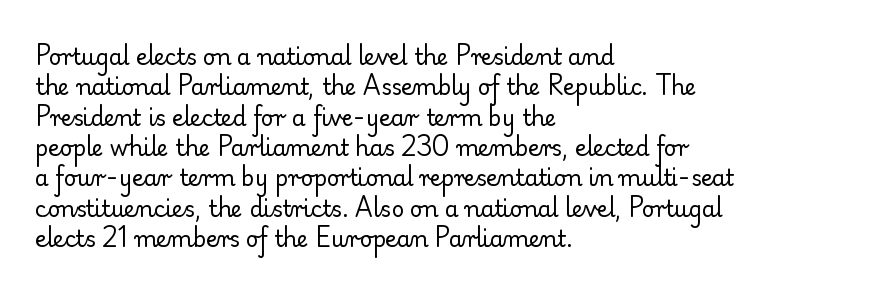
Q: Is the text bold? A: No.
Q: Is the text italic (slanted)? A: No, it is upright.
Q: Is the text underlined? A: No.
Q: How is the paragraph aligned? A: Left-aligned.
Q: Is the spacing between letters normal or unusually wide? A: Normal.
Q: Is the spacing between lines tight, normal or loose? A: Normal.
